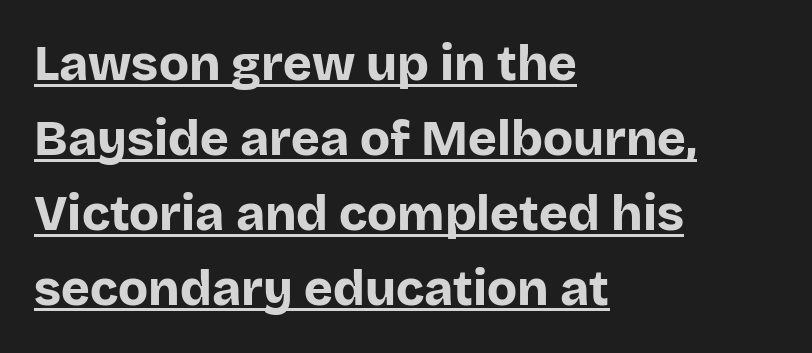
Q: Is the text bold? A: Yes.
Q: Is the text italic (slanted)? A: No, it is upright.
Q: Is the typeface a serif or a sans-serif typeface? A: Sans-serif.
Q: Is the text underlined? A: Yes.
Q: How is the paragraph aligned? A: Left-aligned.
Q: Is the spacing between letters normal or unusually wide? A: Normal.
Q: Is the spacing between lines tight, normal or loose? A: Normal.
Q: Width (condensed, normal, or wide)? A: Normal.
Q: Stroke contrast? A: Low.
Q: x-height? A: Large.
Q: Monospaced? A: No.
